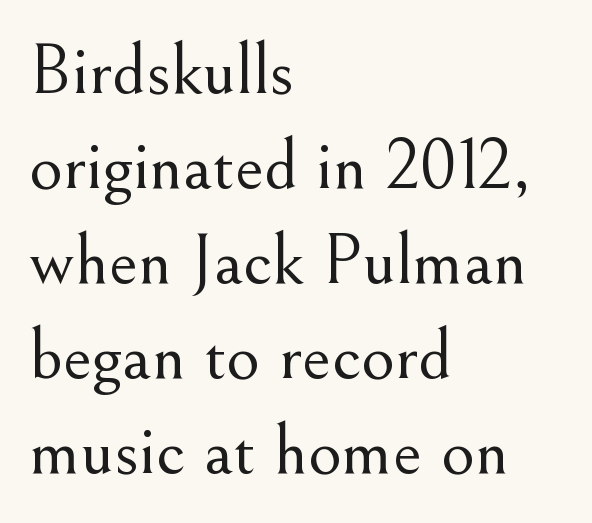
Each new line begins a customary step beneath the previous one. This sample has the flowing, uneven cadence of proportional lettering. Any mark beneath the type? The region is blank. Here the glyphs are tracked normally, forming tight word shapes. This is serif lettering, the kind often seen in printed books. These lines stack with their left ends in a neat column.
